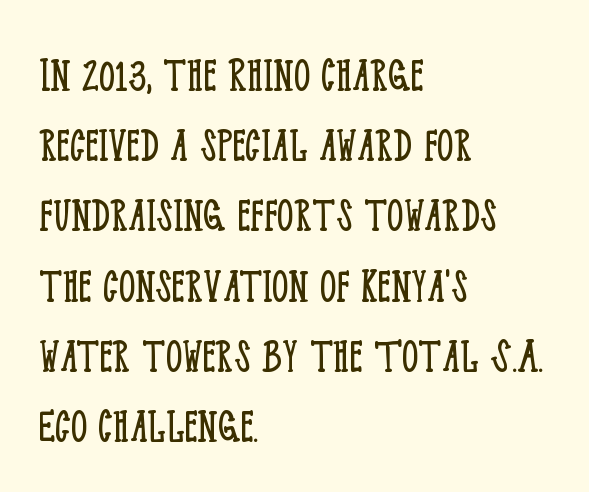
Q: Is the text bold? A: No.
Q: Is the text italic (slanted)? A: No, it is upright.
Q: Is the typeface a serif or a sans-serif typeface? A: Serif.
Q: Is the text underlined? A: No.
Q: How is the paragraph aligned? A: Left-aligned.
Q: Is the spacing between letters normal or unusually wide? A: Normal.
Q: Is the spacing between lines tight, normal or loose? A: Normal.
Q: Width (condensed, normal, or wide)? A: Condensed.
Q: Stroke contrast? A: Low.
Q: x-height? A: Large.
Q: Monospaced? A: No.
